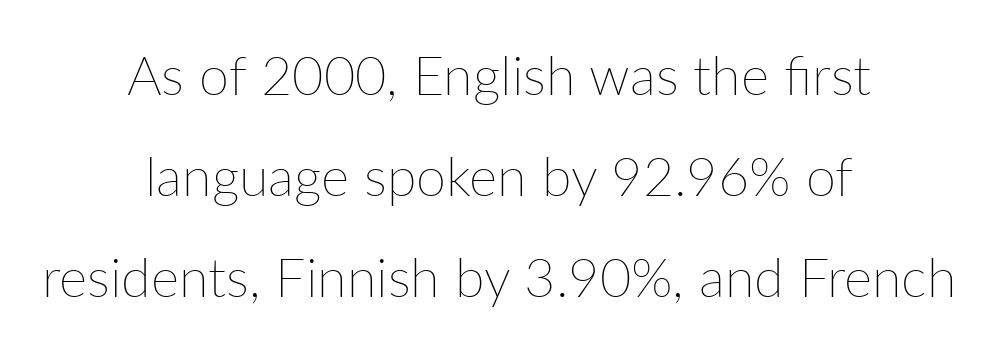
Q: Is the text bold? A: No.
Q: Is the text italic (slanted)? A: No, it is upright.
Q: Is the text underlined? A: No.
Q: How is the paragraph aligned? A: Centered.
Q: Is the spacing between letters normal or unusually wide? A: Normal.
Q: Width (condensed, normal, or wide)? A: Normal.
Q: Stroke contrast? A: Low.
Q: x-height? A: Medium.
Q: Monospaced? A: No.
